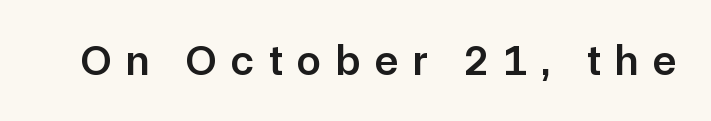
This sample has the flowing, uneven cadence of proportional lettering. This sample uses expanded letter spacing, leaving extra air between glyphs. Bold? Not quite — semibold, heavier than regular but stopping short. These lines were composed using upright roman letters. A clean baseline with only descenders dipping below it.
